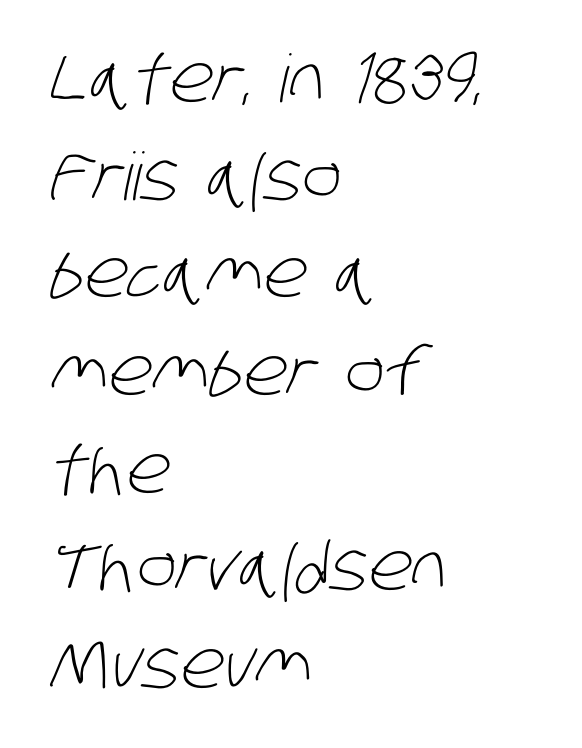
{"serif": "no", "bold": "no", "weight": "light", "width": "condensed", "stroke_contrast": "low", "x_height": "large", "monospaced": "no", "underline": "no", "align": "left", "line_spacing": "normal", "line_spacing_ratio": 1.48, "letter_spacing": "normal", "letter_spacing_em": 0.0, "glyph_px": 66}
